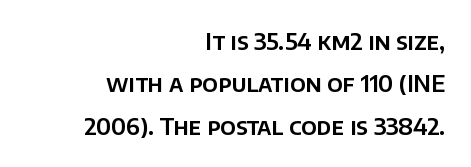
The image shows 23 px text type, upright; set right-aligned, line spacing 1.84x, normal letter spacing, not underlined.
